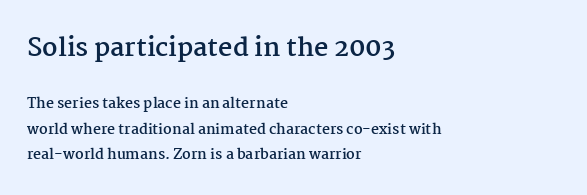
Q: Is the text bold? A: Yes.
Q: Is the text italic (slanted)? A: No, it is upright.
Q: Is the text underlined? A: No.
Q: How is the paragraph aligned? A: Left-aligned.
Q: Is the spacing between letters normal or unusually wide? A: Normal.
Q: Which block of text is set in a larger size, the first (top) or the second (bottom)? A: The first (top) one.
